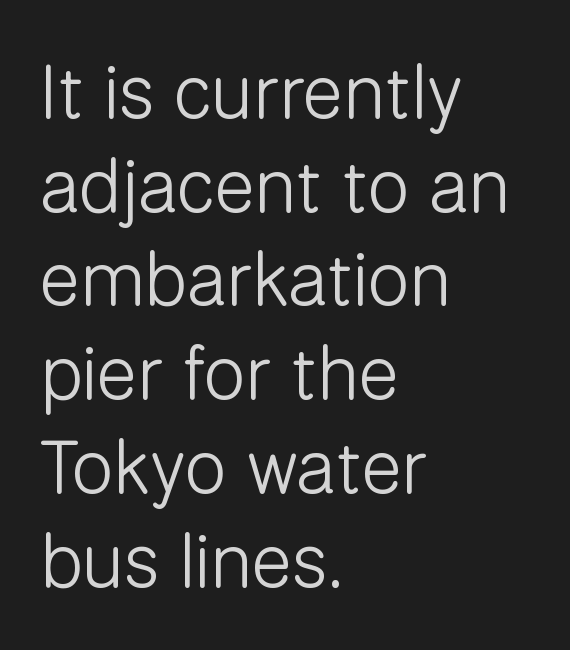
Grotesque or geometric, the face here clearly has no serifs. Is the stroke heavy? The answer is a plain regular-or-lighter. Glance below the letters and you will spot only blank space. Is the letter spacing exaggerated? No — it looks like the ordinary default. Students, observe: this is what conventionally led text looks like. The axis of the letterforms is exactly vertical.
